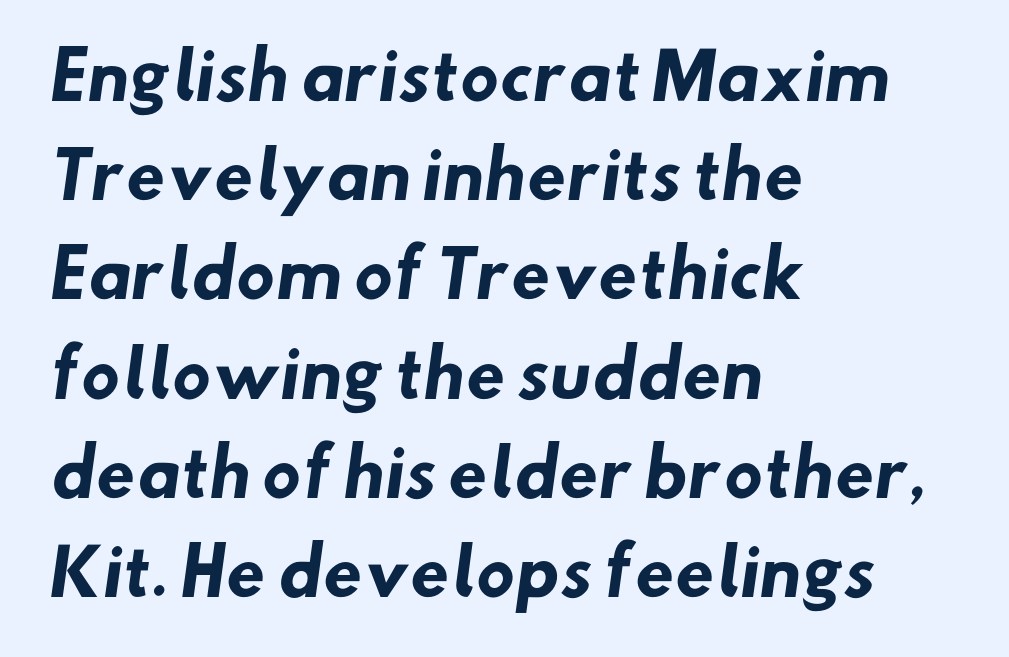
The image shows 64 px heavy sans-serif type; set left-aligned, normal line spacing (1.55x), normal letter spacing, not underlined; low stroke contrast and a small x-height.
